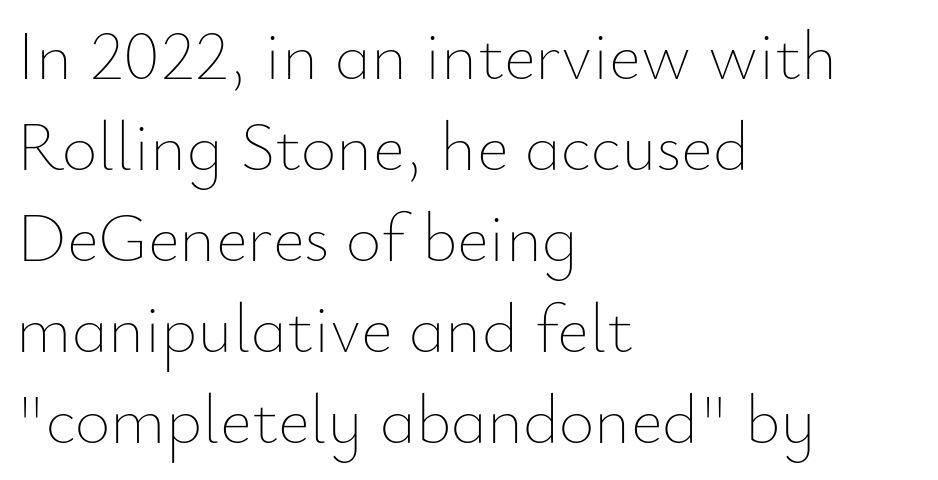
The image shows 69 px thin type, upright; set left-aligned, normal line spacing (1.32x), normal letter spacing, not underlined; low stroke contrast and a small x-height.
